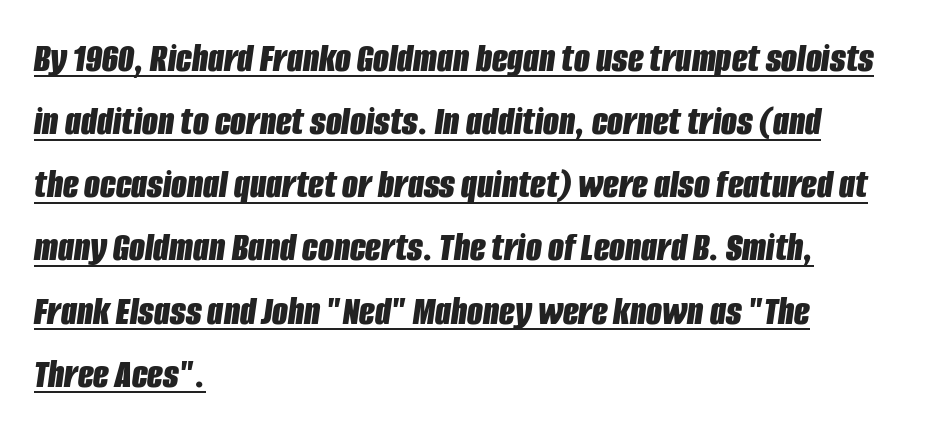
The image shows 41 px bold, condensed type, italic (leaning right); set left-aligned, normal line spacing (1.54x), normal letter spacing, underlined; low stroke contrast and a large x-height.
